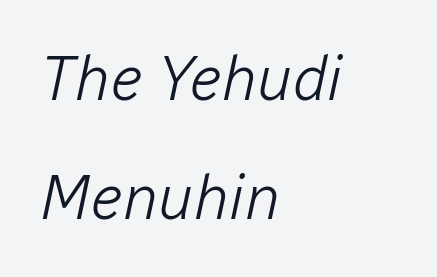
{"italic": "yes", "lean": "right", "slant_degrees": 12, "bold": "no", "weight": "light", "width": "normal", "stroke_contrast": "low", "x_height": "medium", "monospaced": "no", "underline": "no", "align": "left", "line_spacing_ratio": 1.89, "letter_spacing": "normal", "letter_spacing_em": 0.0, "glyph_px": 63}
